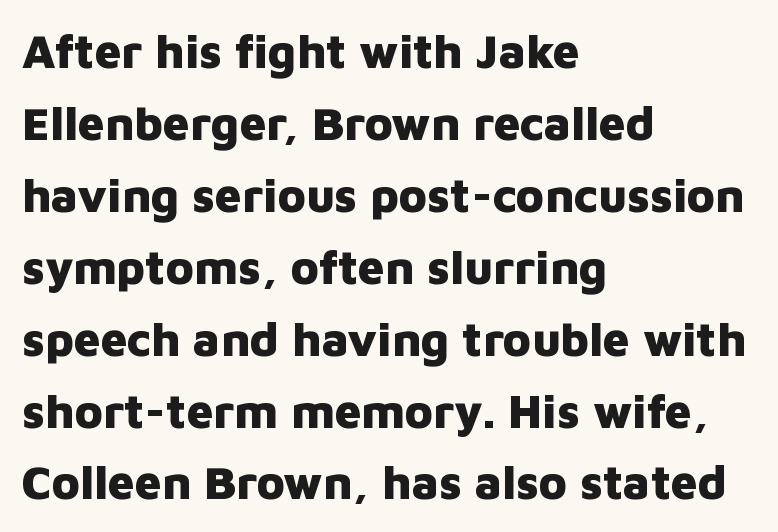
{"serif": "no", "italic": "no", "bold": "yes", "weight": "heavy", "width": "normal", "stroke_contrast": "low", "x_height": "medium", "monospaced": "no", "underline": "no", "align": "left", "line_spacing": "normal", "line_spacing_ratio": 1.53, "letter_spacing": "normal", "letter_spacing_em": 0.0, "glyph_px": 47}
